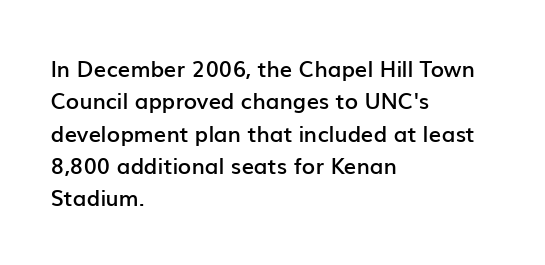
Q: Is the text bold? A: Semi-bold.
Q: Is the text italic (slanted)? A: No, it is upright.
Q: Is the text underlined? A: No.
Q: How is the paragraph aligned? A: Left-aligned.
Q: Is the spacing between letters normal or unusually wide? A: Normal.
Q: Is the spacing between lines tight, normal or loose? A: Normal.
